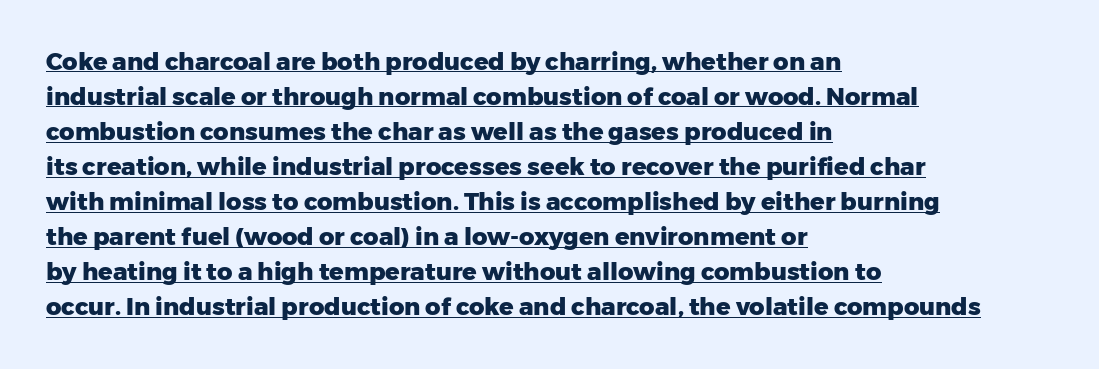
Whoever set this chose a conventional vertical rhythm. Its strokes are broad and dark, the hallmark of bold type. The rendering keeps characters at their native spacing. Underlined type.
